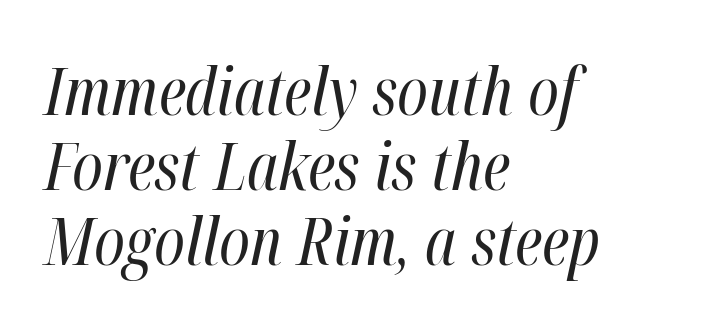
Q: Is the text bold? A: No.
Q: Is the text italic (slanted)? A: Yes, it leans right by about 12 degrees.
Q: Is the text underlined? A: No.
Q: How is the paragraph aligned? A: Left-aligned.
Q: Is the spacing between letters normal or unusually wide? A: Normal.
Q: Is the spacing between lines tight, normal or loose? A: Tight.
Q: Width (condensed, normal, or wide)? A: Condensed.
Q: Stroke contrast? A: High.
Q: x-height? A: Medium.
Q: Monospaced? A: No.
